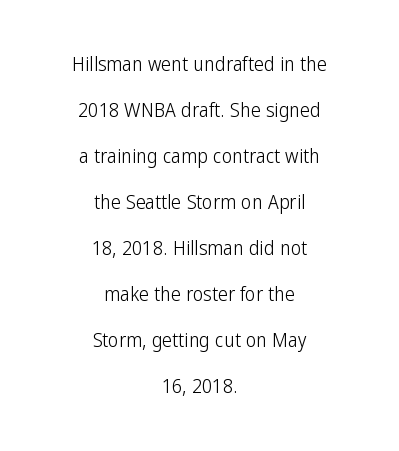
{"italic": "no", "bold": "no", "underline": "no", "align": "center", "line_spacing": "loose", "line_spacing_ratio": 2.3, "letter_spacing": "normal", "letter_spacing_em": 0.0, "glyph_px": 20}
